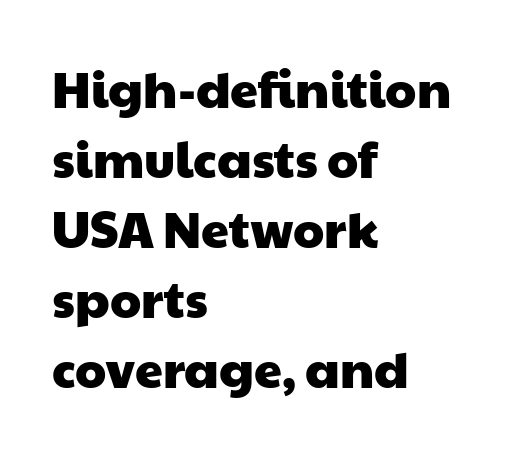
Between one letter and the next there's only the usual sliver of space. Beneath every word, the page is bare. The rendering uses a moderate line-height, typical for paragraphs. The paragraph shown leans on its left margin.
